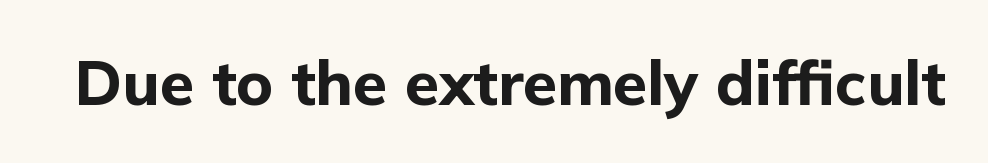
Q: Is the text bold? A: Yes.
Q: Is the text italic (slanted)? A: No, it is upright.
Q: Is the typeface a serif or a sans-serif typeface? A: Sans-serif.
Q: Is the text underlined? A: No.
Q: Is the spacing between letters normal or unusually wide? A: Normal.
Q: Width (condensed, normal, or wide)? A: Normal.
Q: Stroke contrast? A: Low.
Q: x-height? A: Medium.
Q: Monospaced? A: No.
